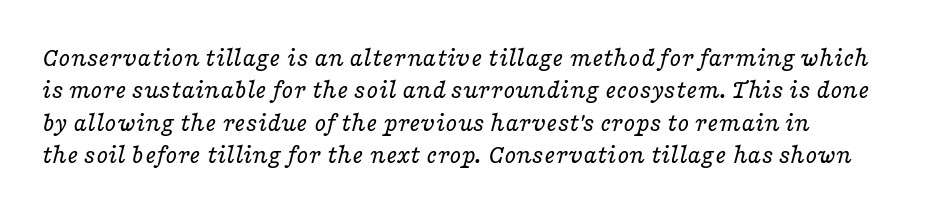
{"italic": "yes", "lean": "right", "slant_degrees": 16, "bold": "no", "underline": "no", "line_spacing_ratio": 1.2, "letter_spacing": "normal", "letter_spacing_em": 0.0, "glyph_px": 27}
